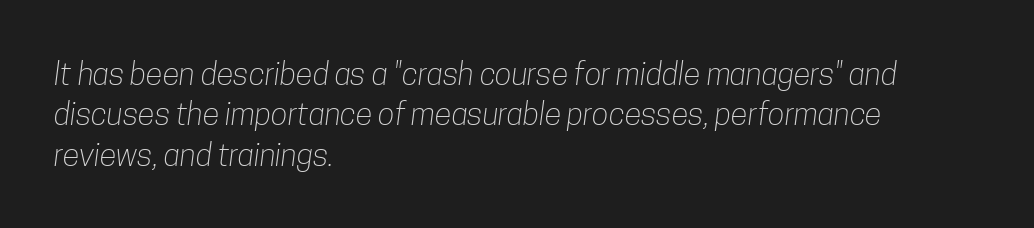
Here the designer chose a conventional face with non-uniform glyph widths. Normally led — the rows are evenly, conventionally spaced. The characters display no serif detailing; their extremities are plain. Is the stroke heavy? The answer is a plain regular-or-lighter. The compositor pushed each line to the left boundary.
